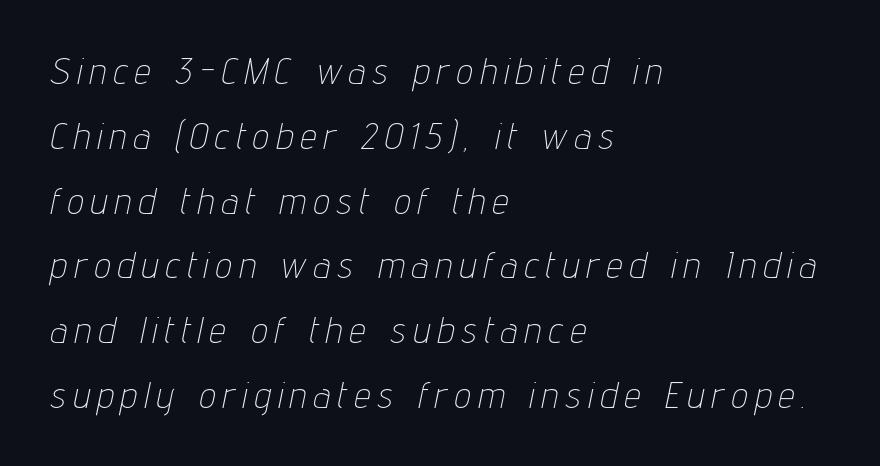
The image shows 36 px thin, condensed type, italic (leaning right); set left-aligned, line spacing 1.8x, unusually wide letter spacing (+0.22 em), not underlined; low stroke contrast and a medium x-height.
